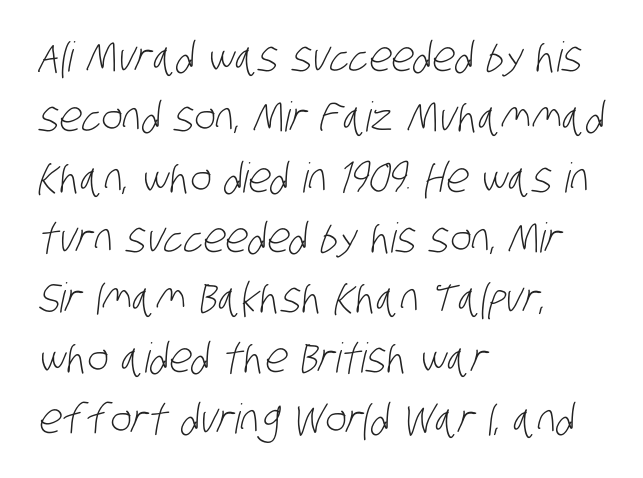
{"serif": "no", "bold": "no", "weight": "light", "width": "condensed", "stroke_contrast": "low", "x_height": "large", "monospaced": "no", "underline": "no", "align": "left", "line_spacing": "normal", "line_spacing_ratio": 1.47, "letter_spacing": "normal", "letter_spacing_em": 0.0, "glyph_px": 41}
